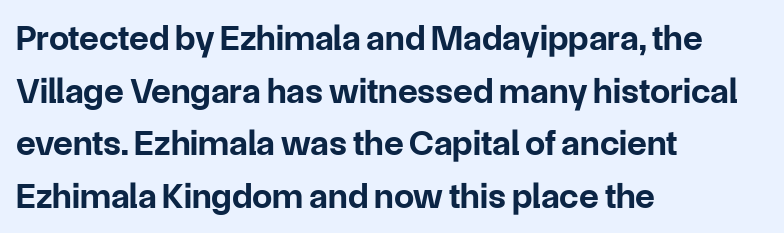
{"serif": "no", "italic": "no", "bold": "yes", "weight": "bold", "width": "normal", "stroke_contrast": "low", "x_height": "medium", "monospaced": "no", "underline": "no", "align": "left", "line_spacing": "normal", "line_spacing_ratio": 1.46, "letter_spacing": "normal", "letter_spacing_em": 0.0, "glyph_px": 36}
